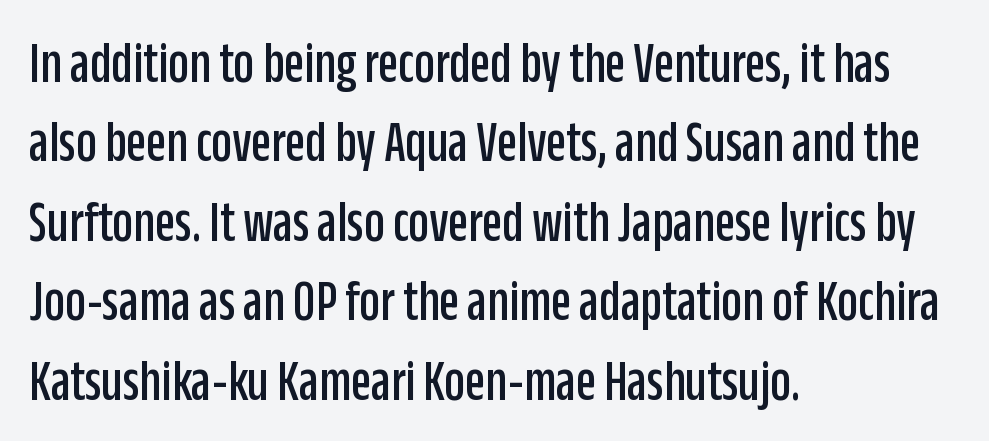
Q: Is the text italic (slanted)? A: No, it is upright.
Q: Is the typeface a serif or a sans-serif typeface? A: Sans-serif.
Q: Is the text underlined? A: No.
Q: How is the paragraph aligned? A: Left-aligned.
Q: Is the spacing between letters normal or unusually wide? A: Normal.
Q: Is the spacing between lines tight, normal or loose? A: Normal.
Q: Width (condensed, normal, or wide)? A: Condensed.
Q: Stroke contrast? A: Low.
Q: x-height? A: Large.
Q: Monospaced? A: No.
